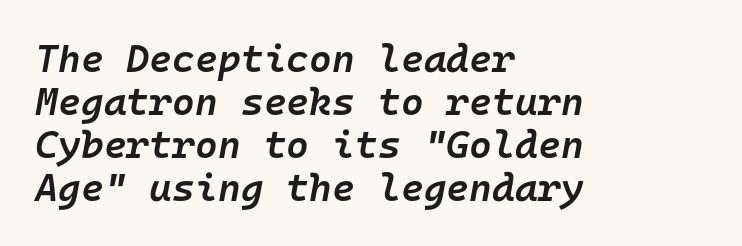
The image shows 39 px semibold type, italic (leaning right), monospaced; set left-aligned, tight line spacing (1.1x), normal letter spacing, not underlined; low stroke contrast and a medium x-height.
